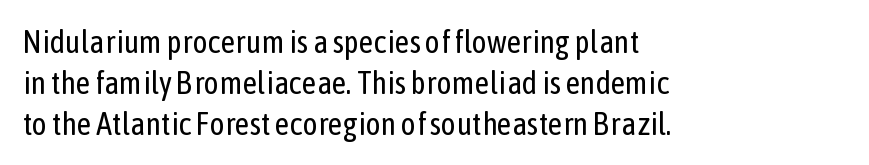
{"serif": "no", "italic": "no", "bold": "no", "weight": "regular", "width": "condensed", "stroke_contrast": "low", "x_height": "medium", "monospaced": "no", "underline": "no", "align": "left", "line_spacing": "normal", "line_spacing_ratio": 1.28, "letter_spacing": "normal", "letter_spacing_em": 0.0, "glyph_px": 32}
